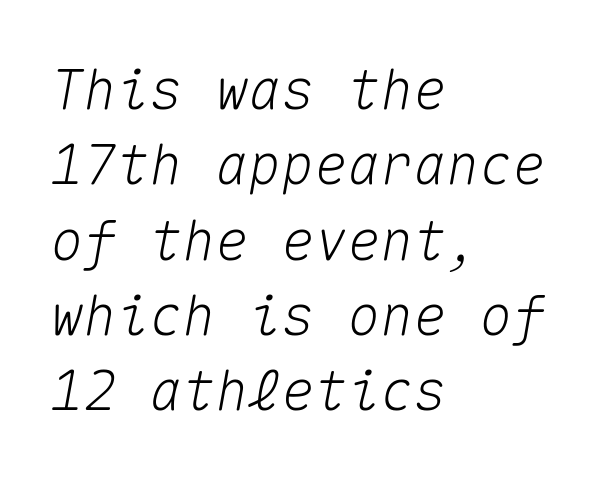
The designer left line spacing at the default. Does the copy run flush right? No — it runs flush left. Monospaced: the letters line up in strict vertical columns. This rendering features lettering with no underline. Short note: letters normally spaced. Every character sits at an angle, as italics do.
